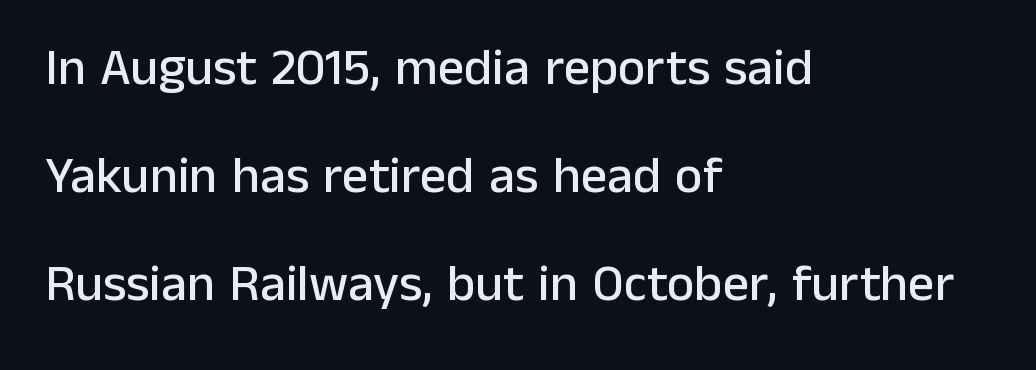
The image shows 52 px sans-serif type, upright; set left-aligned, loose line spacing (2.08x), normal letter spacing, not underlined; low stroke contrast and a medium x-height.
